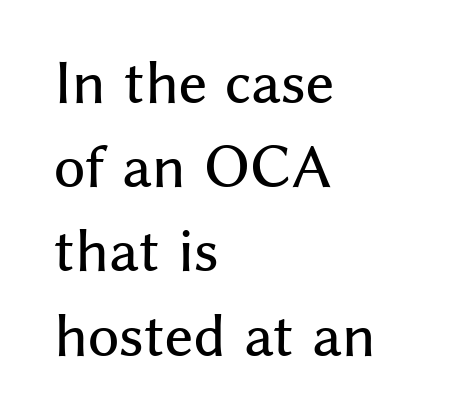
The image shows 54 px sans-serif type, upright; set left-aligned, normal line spacing (1.56x), normal letter spacing, not underlined; medium stroke contrast and a medium x-height.
